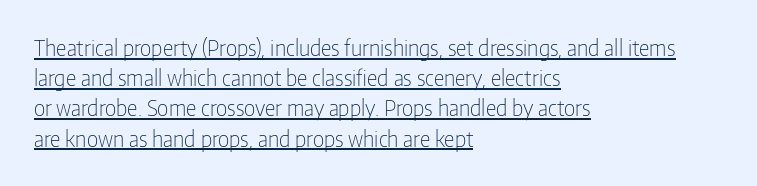
In CSS terms this would be text-align: left. Successive baselines arrive at the customary interval. Tracking value appears to be zero — textbook default spacing. The rendered words wear a rule along their underside. A typesetter would mark this as roman, not italic.
